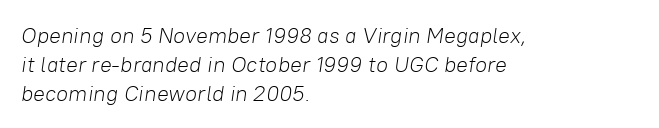
Q: Is the text bold? A: No.
Q: Is the text italic (slanted)? A: Yes, it leans right by about 8 degrees.
Q: Is the text underlined? A: No.
Q: How is the paragraph aligned? A: Left-aligned.
Q: Is the spacing between letters normal or unusually wide? A: Normal.
Q: Is the spacing between lines tight, normal or loose? A: Normal.
